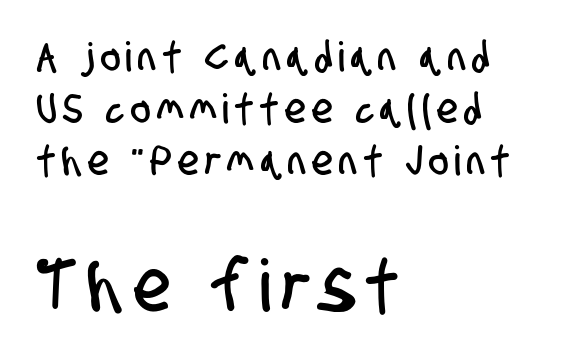
The image shows 72 px condensed sans-serif type; set left-aligned, normal line spacing (1.27x), not underlined; the second (bottom) block is 1.76x larger; low stroke contrast and a large x-height.
